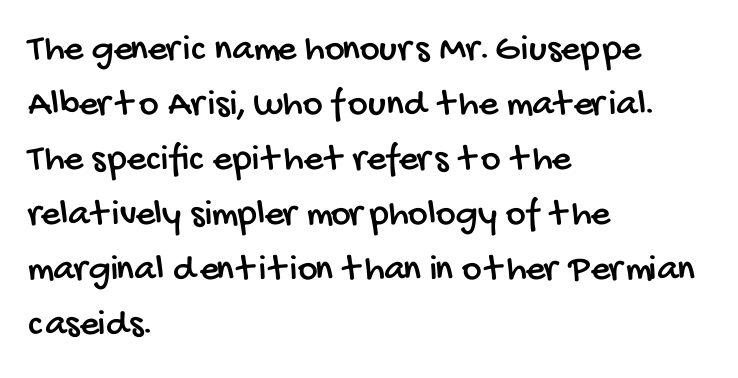
The image shows 38 px condensed sans-serif type; set left-aligned, normal line spacing (1.45x), normal letter spacing, not underlined; low stroke contrast and a large x-height.
